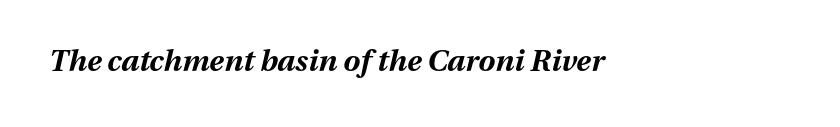
The image shows 30 px bold type, italic (leaning right); set left-aligned, normal letter spacing, not underlined; medium stroke contrast and a medium x-height.
